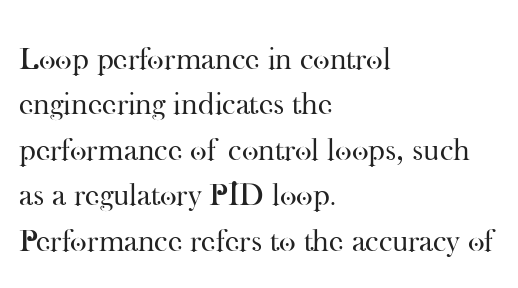
Is the type heavy? It reads as light-to-regular instead. The rendering anchors every line to the left-hand side. Letterform terminals end in serifs throughout the passage. Every stem runs plumb, perpendicular to the baseline. The type is set solid horizontally, with unmodified tracking.
